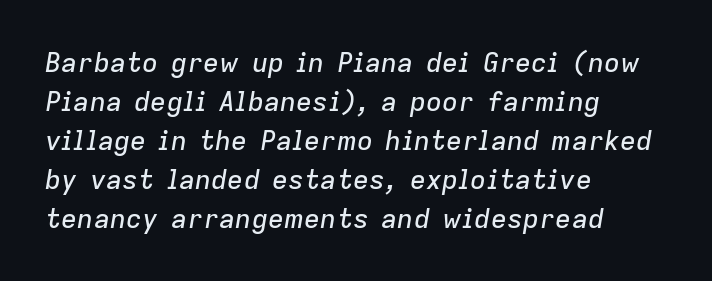
The image shows 27 px text type, italic (leaning right); set left-aligned, normal line spacing (1.44x), normal letter spacing, not underlined.
